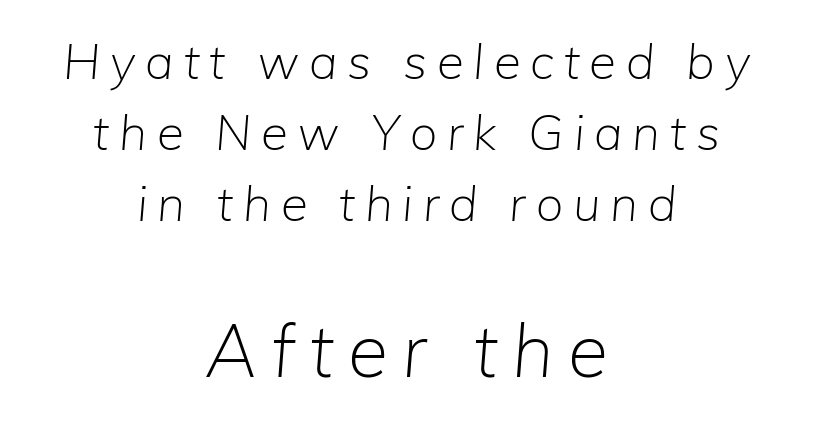
The image shows 73 px light type, italic (leaning right); set centered, normal line spacing (1.45x), unusually wide letter spacing (+0.2 em), not underlined; the second (bottom) block is 1.49x larger; low stroke contrast and a medium x-height.
